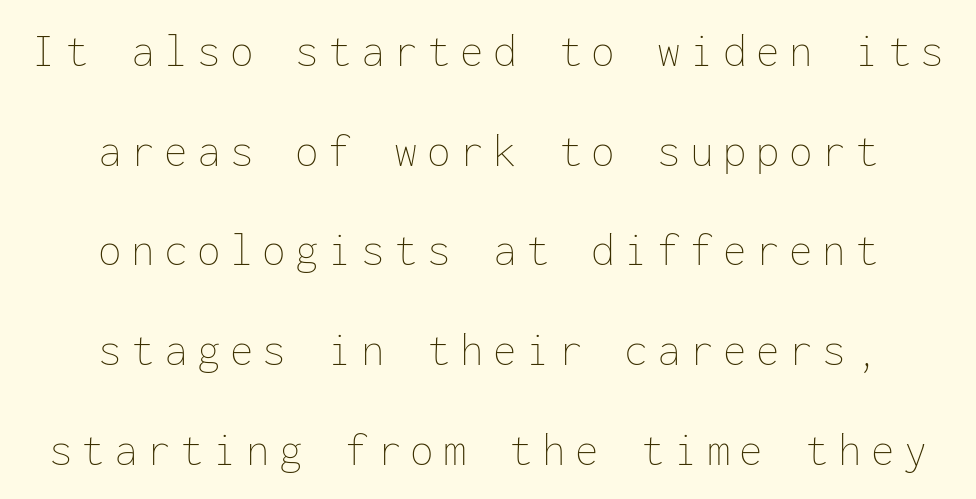
The image shows 47 px thin type, upright, monospaced; set centered, loose line spacing (2.12x), unusually wide letter spacing (+0.2 em), not underlined; low stroke contrast and a medium x-height.
